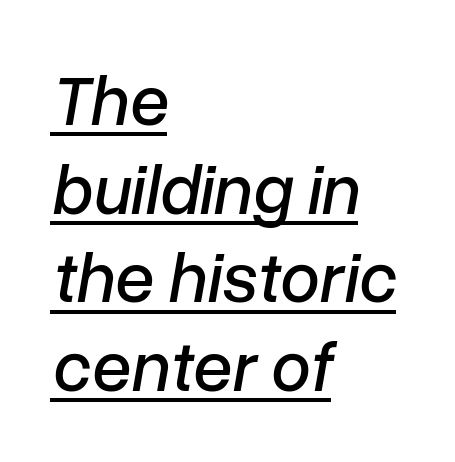
Q: Is the text italic (slanted)? A: Yes, it leans right by about 10 degrees.
Q: Is the text underlined? A: Yes.
Q: How is the paragraph aligned? A: Left-aligned.
Q: Is the spacing between letters normal or unusually wide? A: Normal.
Q: Is the spacing between lines tight, normal or loose? A: Normal.
Q: Width (condensed, normal, or wide)? A: Normal.
Q: Stroke contrast? A: Low.
Q: x-height? A: Medium.
Q: Monospaced? A: No.
